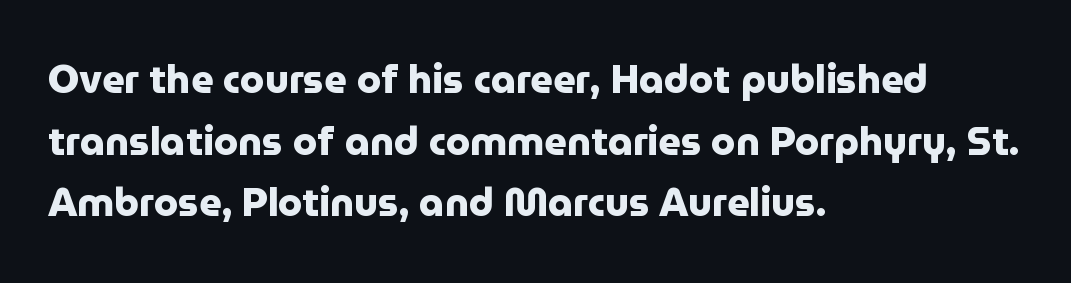
No feet cap the strokes, marking this as sans-serif type. The letters stand upright; this is a roman face. The face used here is proportionally spaced, like ordinary book or web type. What's the leading like? Ordinary, nothing unusual. These lines stack with their left ends in a neat column. Set as a true bold cut, around the 700 mark.
